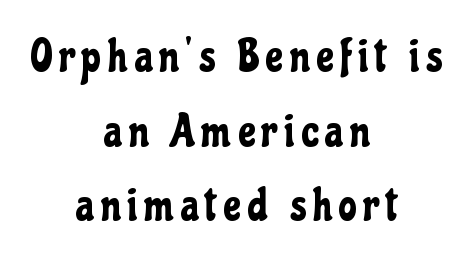
The image shows 46 px condensed sans-serif type, upright; set centered, normal line spacing (1.62x), not underlined; low stroke contrast and a medium x-height.
